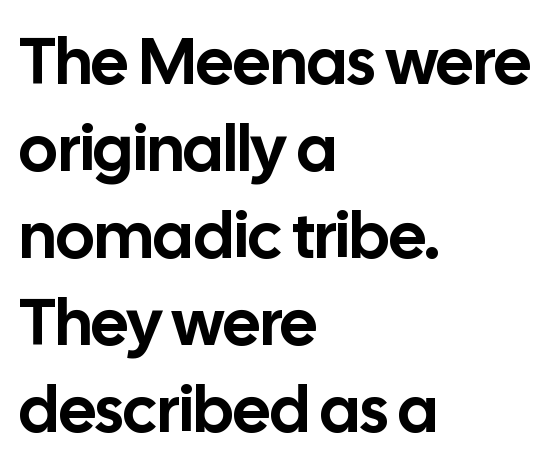
Q: Is the text italic (slanted)? A: No, it is upright.
Q: Is the typeface a serif or a sans-serif typeface? A: Sans-serif.
Q: Is the text underlined? A: No.
Q: How is the paragraph aligned? A: Left-aligned.
Q: Is the spacing between letters normal or unusually wide? A: Normal.
Q: Is the spacing between lines tight, normal or loose? A: Normal.
Q: Width (condensed, normal, or wide)? A: Normal.
Q: Stroke contrast? A: Low.
Q: x-height? A: Medium.
Q: Monospaced? A: No.
